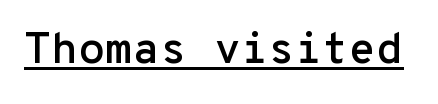
{"serif": "no", "italic": "no", "width": "normal", "stroke_contrast": "low", "x_height": "medium", "monospaced": "yes", "underline": "yes", "letter_spacing": "normal", "letter_spacing_em": 0.0, "glyph_px": 44}
